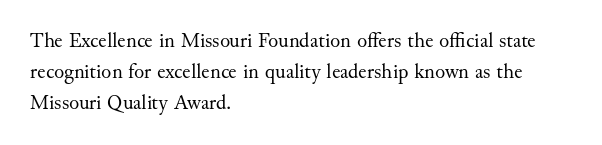
No chunkiness to these letters — they're not bold. The area under the type is left untouched. This rendering uses left alignment, leaving the right contour irregular. The font's upright variant was chosen for this text. Compared with typical body copy, the letter spacing here is the same.
